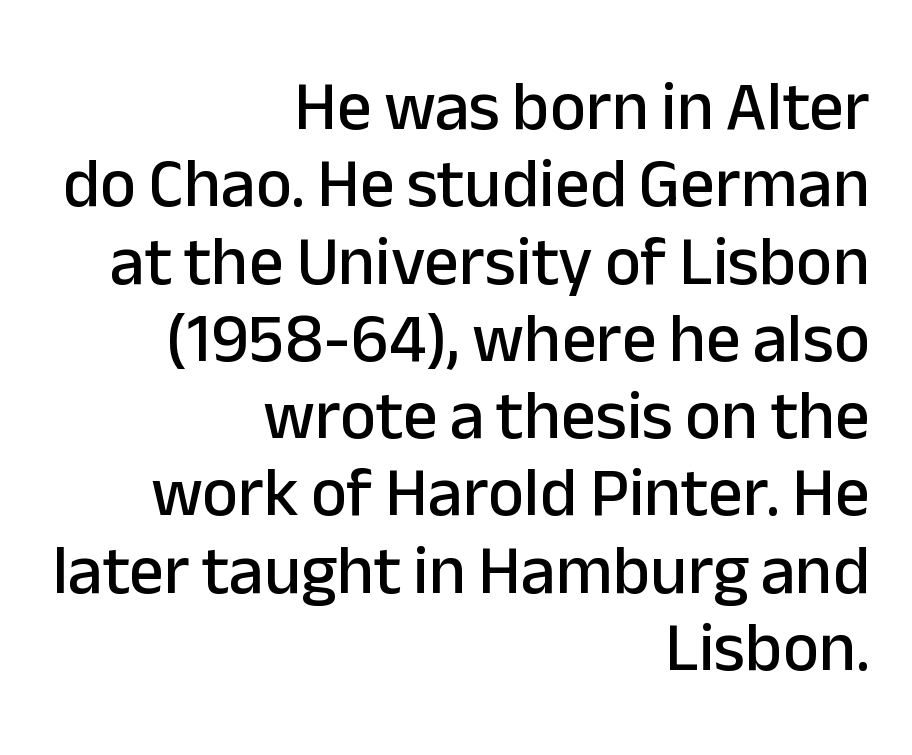
{"serif": "no", "italic": "no", "width": "normal", "stroke_contrast": "low", "x_height": "medium", "monospaced": "no", "underline": "no", "align": "right", "line_spacing": "tight", "line_spacing_ratio": 1.12, "letter_spacing": "normal", "letter_spacing_em": 0.0, "glyph_px": 69}
